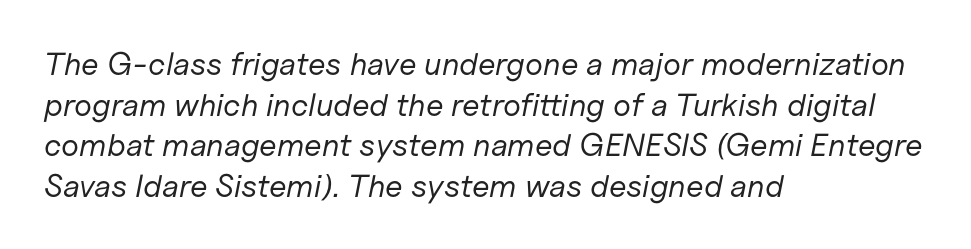
{"italic": "yes", "lean": "right", "slant_degrees": 11, "bold": "no", "weight": "regular", "width": "normal", "stroke_contrast": "low", "x_height": "medium", "monospaced": "no", "underline": "no", "align": "left", "line_spacing": "normal", "line_spacing_ratio": 1.27, "letter_spacing": "normal", "letter_spacing_em": 0.0, "glyph_px": 32}
